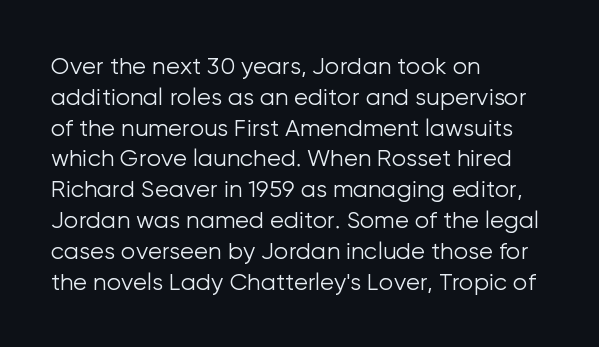
The image shows 23 px text type, upright; set left-aligned, normal line spacing (1.34x), normal letter spacing, not underlined.
